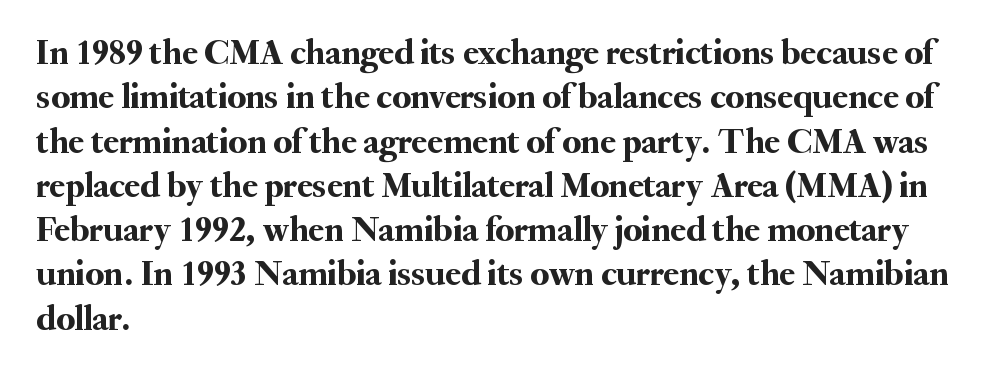
{"serif": "yes", "italic": "no", "width": "normal", "stroke_contrast": "medium", "x_height": "small", "monospaced": "no", "underline": "no", "align": "left", "line_spacing_ratio": 1.23, "letter_spacing": "normal", "letter_spacing_em": 0.0, "glyph_px": 36}
